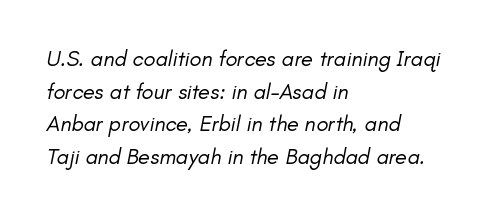
Honestly, the row spacing looks completely unremarkable. Caption: face not bold, strokes unweighted. Check under the words: just untouched page. The text carries the slant typical of an italic or oblique font.
